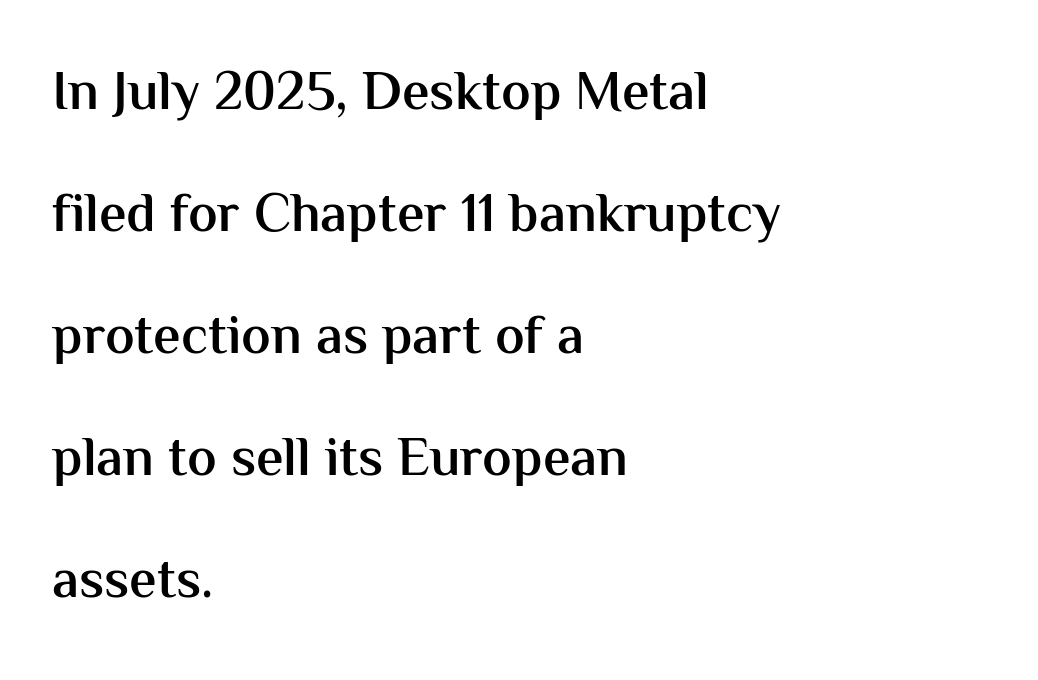
The image shows 55 px semibold sans-serif type, upright; set left-aligned, loose line spacing (2.22x), normal letter spacing, not underlined; medium stroke contrast and a medium x-height.
